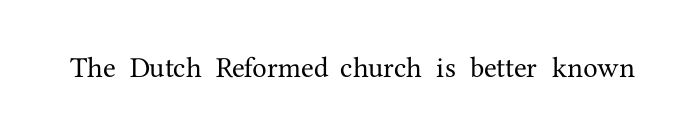
Q: Is the text italic (slanted)? A: No, it is upright.
Q: Is the typeface a serif or a sans-serif typeface? A: Serif.
Q: Is the text underlined? A: No.
Q: Is the spacing between letters normal or unusually wide? A: Normal.
Q: Width (condensed, normal, or wide)? A: Normal.
Q: Stroke contrast? A: Medium.
Q: x-height? A: Medium.
Q: Monospaced? A: No.
